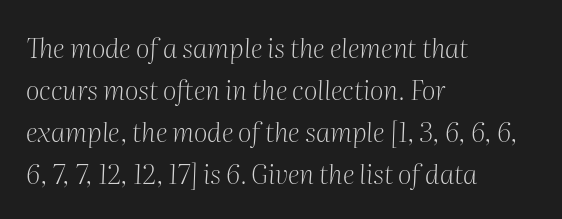
The image shows 27 px text type, italic (leaning right); set left-aligned, normal line spacing (1.55x), normal letter spacing, not underlined.
